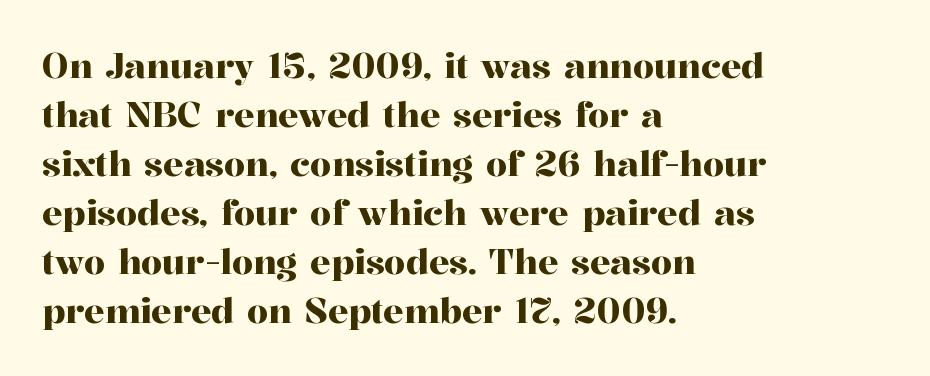
Looks like regular typesetting: each glyph gets only the width it needs. Leading: standard. The area under the type is left untouched. This sample is left-justified, so line endings fall wherever the words run out. The glyphs in this specimen are seriffed. The specimen reads as upright at a glance.
